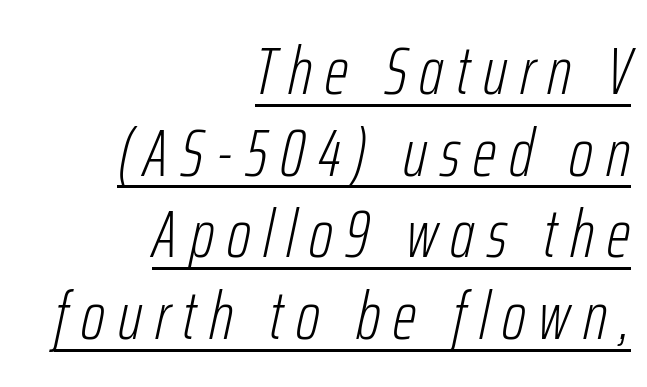
The image shows 67 px light, condensed type, italic (leaning right); set right-aligned, line spacing 1.22x, underlined; low stroke contrast and a medium x-height.
